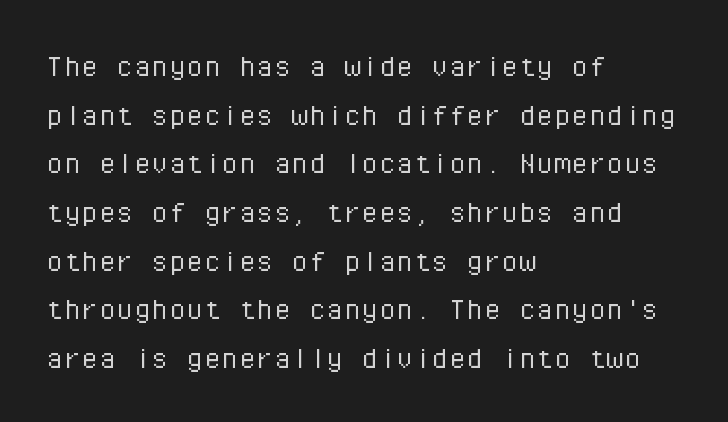
The image shows 35 px light sans-serif type, upright, monospaced; set left-aligned, normal line spacing (1.39x), normal letter spacing, not underlined; low stroke contrast and a medium x-height.
